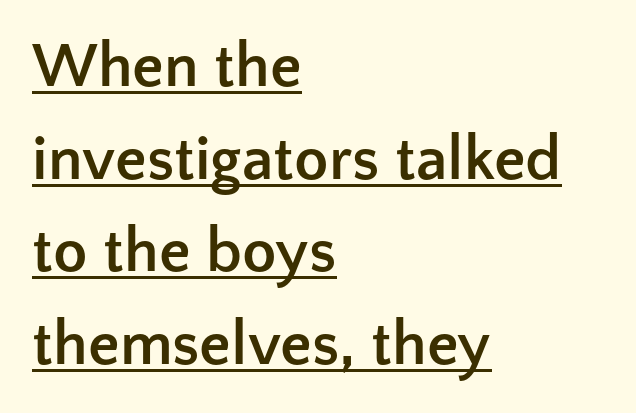
{"serif": "no", "italic": "no", "bold": "yes", "weight": "semibold", "width": "normal", "stroke_contrast": "low", "x_height": "medium", "monospaced": "no", "underline": "yes", "align": "left", "line_spacing": "normal", "line_spacing_ratio": 1.47, "letter_spacing": "normal", "letter_spacing_em": 0.0, "glyph_px": 63}
